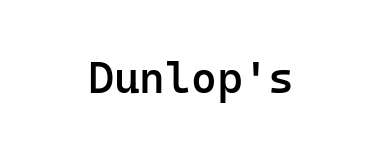
{"serif": "no", "italic": "no", "bold": "semi", "weight": "semibold", "width": "normal", "stroke_contrast": "low", "x_height": "medium", "monospaced": "yes", "underline": "no", "align": "center", "letter_spacing": "normal", "letter_spacing_em": 0.0, "glyph_px": 44}
